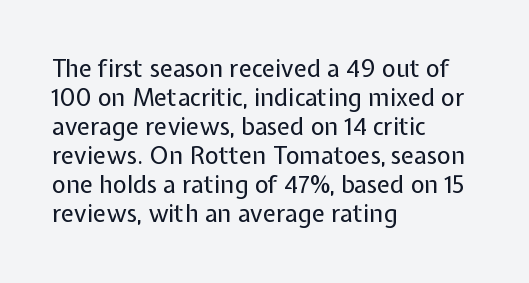
The strokes carry an ordinary text weight at most. Default kerning and tracking; the words read as compact shapes. The gap between lines stays unmarked. Does the lettering tilt? It doesn't — this is upright.
